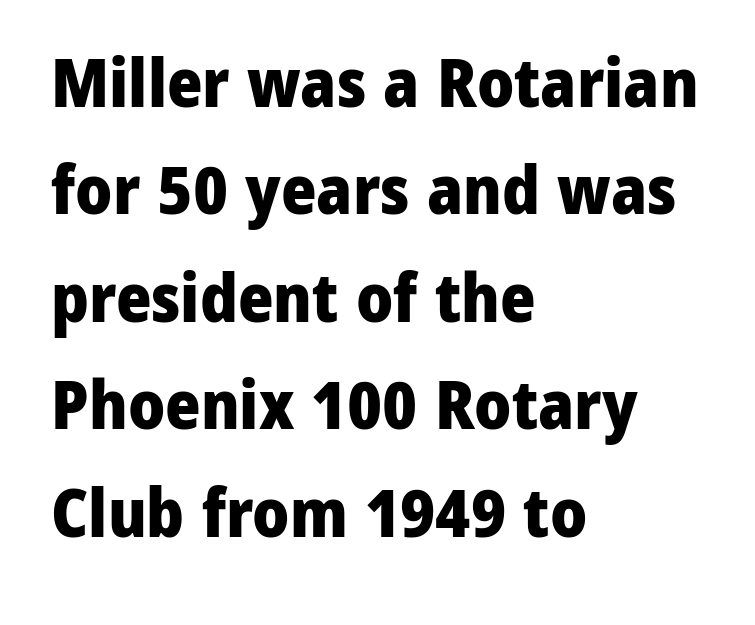
{"serif": "no", "italic": "no", "bold": "yes", "weight": "heavy", "width": "normal", "stroke_contrast": "low", "x_height": "medium", "monospaced": "no", "underline": "no", "align": "left", "line_spacing": "normal", "line_spacing_ratio": 1.58, "letter_spacing": "normal", "letter_spacing_em": 0.0, "glyph_px": 68}
